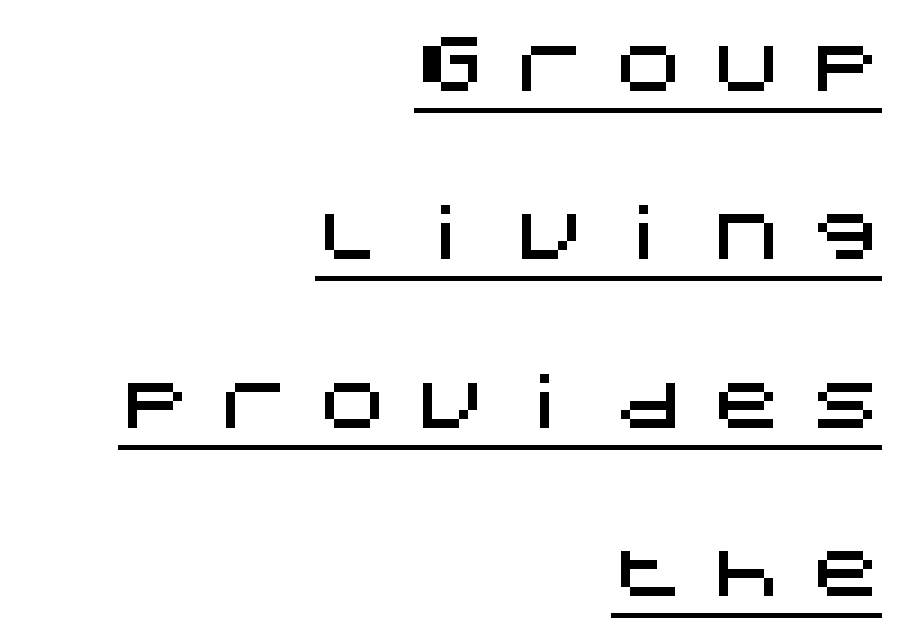
Q: Is the text italic (slanted)? A: No, it is upright.
Q: Is the typeface a serif or a sans-serif typeface? A: Sans-serif.
Q: Is the text underlined? A: Yes.
Q: How is the paragraph aligned? A: Right-aligned.
Q: Is the spacing between letters normal or unusually wide? A: Unusually wide.
Q: Is the spacing between lines tight, normal or loose? A: Loose.
Q: Width (condensed, normal, or wide)? A: Normal.
Q: Stroke contrast? A: Medium.
Q: x-height? A: Large.
